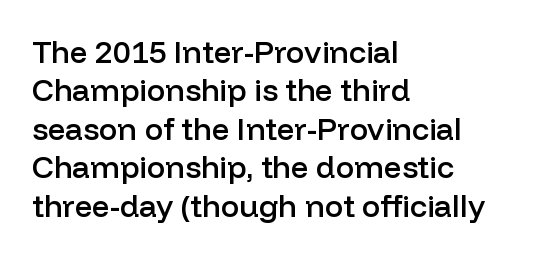
{"serif": "no", "italic": "no", "bold": "semi", "weight": "semibold", "width": "normal", "stroke_contrast": "low", "x_height": "medium", "monospaced": "no", "underline": "no", "align": "left", "line_spacing_ratio": 1.24, "letter_spacing": "normal", "letter_spacing_em": 0.0, "glyph_px": 31}
